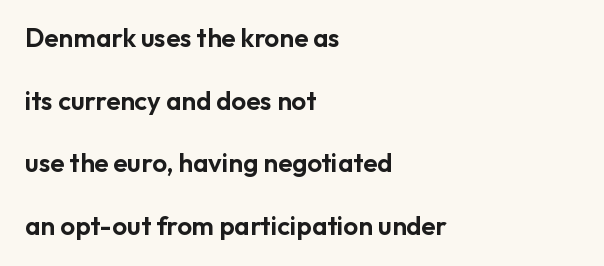
Does the copy run flush right? No — it runs flush left. Check under the words: just untouched page. These lines were composed using upright roman letters. Caption: standard tracking, unaltered. Successive baselines arrive slowly, with a big drop between each.
